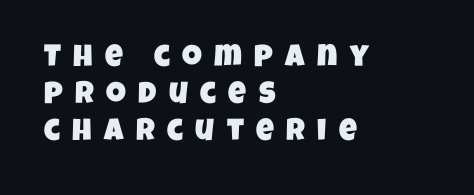
The image shows 31 px condensed sans-serif type; set left-aligned, line spacing 1.2x, unusually wide letter spacing (+0.4 em), not underlined; low stroke contrast and a large x-height.
